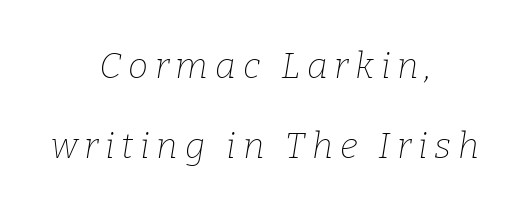
The image shows 36 px thin serif type, italic (leaning right); set centered, loose line spacing (2.21x), not underlined; low stroke contrast and a medium x-height.
